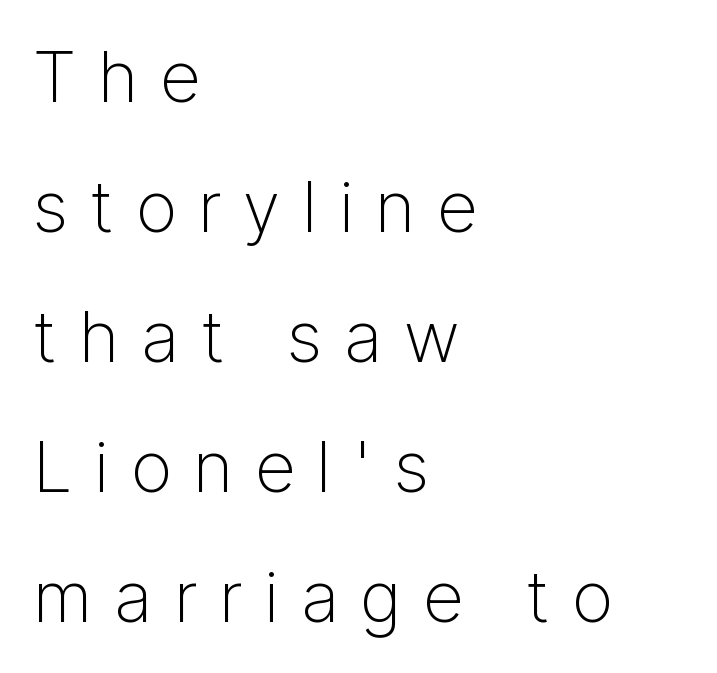
The image shows 71 px light sans-serif type, upright; set left-aligned, line spacing 1.83x, unusually wide letter spacing (+0.31 em), not underlined; low stroke contrast and a medium x-height.
